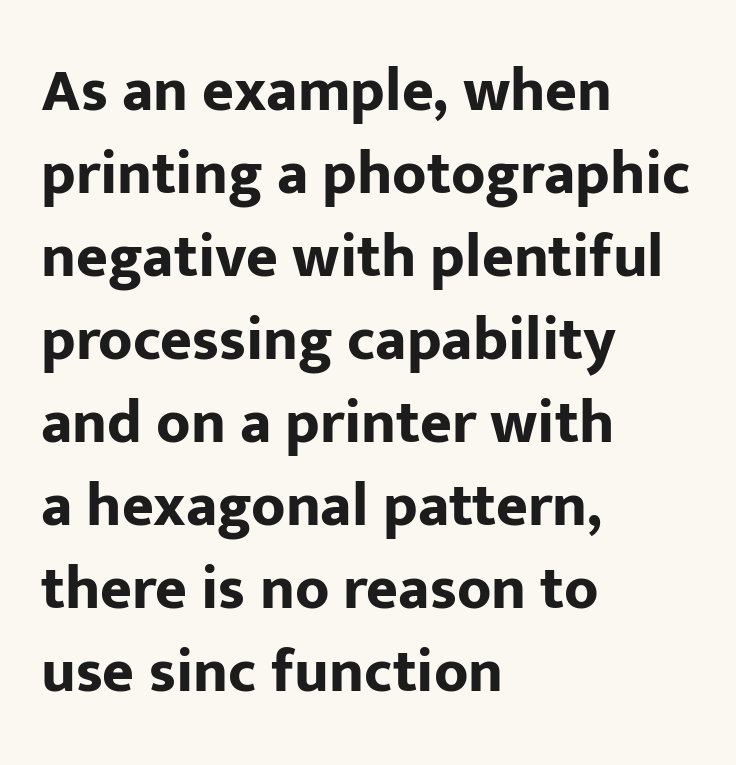
Q: Is the text bold? A: Yes.
Q: Is the text italic (slanted)? A: No, it is upright.
Q: Is the typeface a serif or a sans-serif typeface? A: Sans-serif.
Q: Is the text underlined? A: No.
Q: How is the paragraph aligned? A: Left-aligned.
Q: Is the spacing between letters normal or unusually wide? A: Normal.
Q: Is the spacing between lines tight, normal or loose? A: Normal.
Q: Width (condensed, normal, or wide)? A: Normal.
Q: Stroke contrast? A: Low.
Q: x-height? A: Medium.
Q: Monospaced? A: No.
